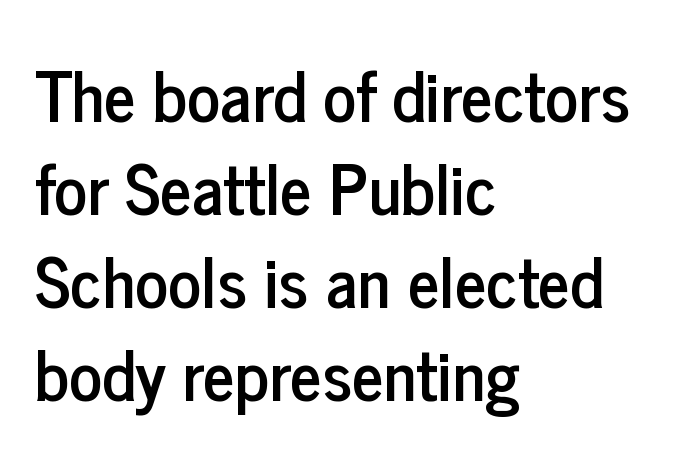
The image shows 69 px condensed sans-serif type, upright; set left-aligned, normal line spacing (1.35x), normal letter spacing, not underlined; low stroke contrast and a medium x-height.
